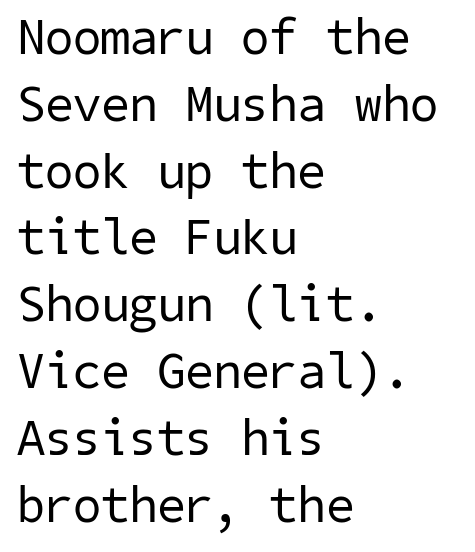
{"serif": "no", "bold": "no", "weight": "regular", "width": "normal", "stroke_contrast": "low", "x_height": "medium", "underline": "no", "align": "left", "line_spacing": "normal", "line_spacing_ratio": 1.31, "letter_spacing": "normal", "letter_spacing_em": 0.0, "glyph_px": 51}
